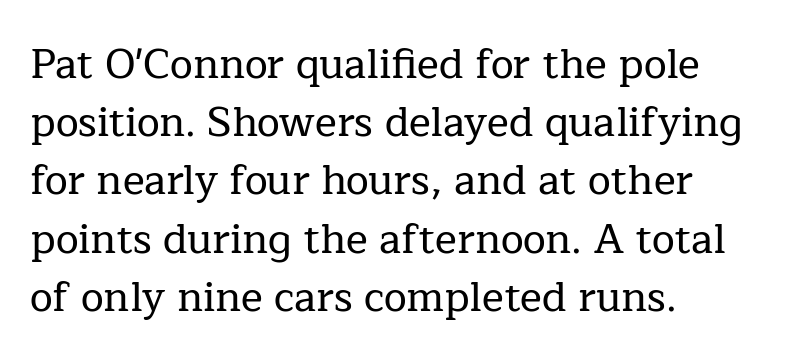
Spacing verdict: proportional, widths tailored to each character. This sample uses a serif face. Summary of vertical rhythm: regular, with standard interline spacing. A roman cut, with each character standing at attention.
